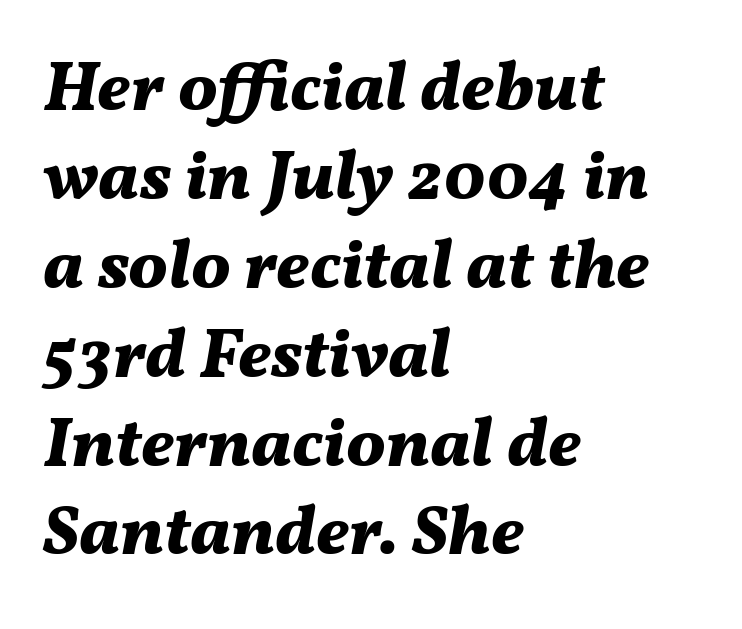
The image shows 70 px bold type, italic (leaning right); set left-aligned, normal line spacing (1.27x), normal letter spacing, not underlined; medium stroke contrast and a medium x-height.
